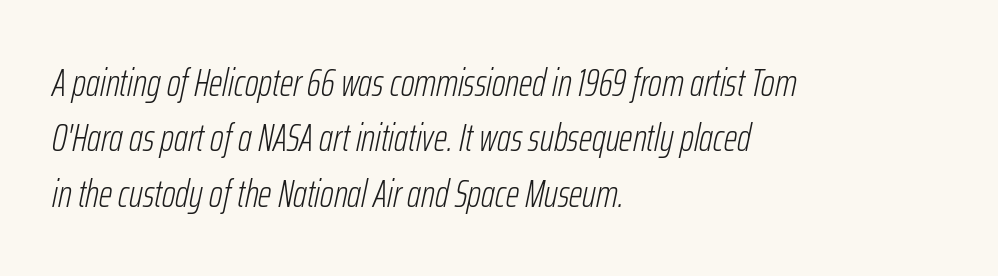
{"italic": "yes", "lean": "right", "slant_degrees": 12, "bold": "no", "weight": "light", "width": "condensed", "stroke_contrast": "low", "x_height": "medium", "monospaced": "no", "underline": "no", "align": "left", "line_spacing": "normal", "line_spacing_ratio": 1.46, "letter_spacing": "normal", "letter_spacing_em": 0.0, "glyph_px": 38}
